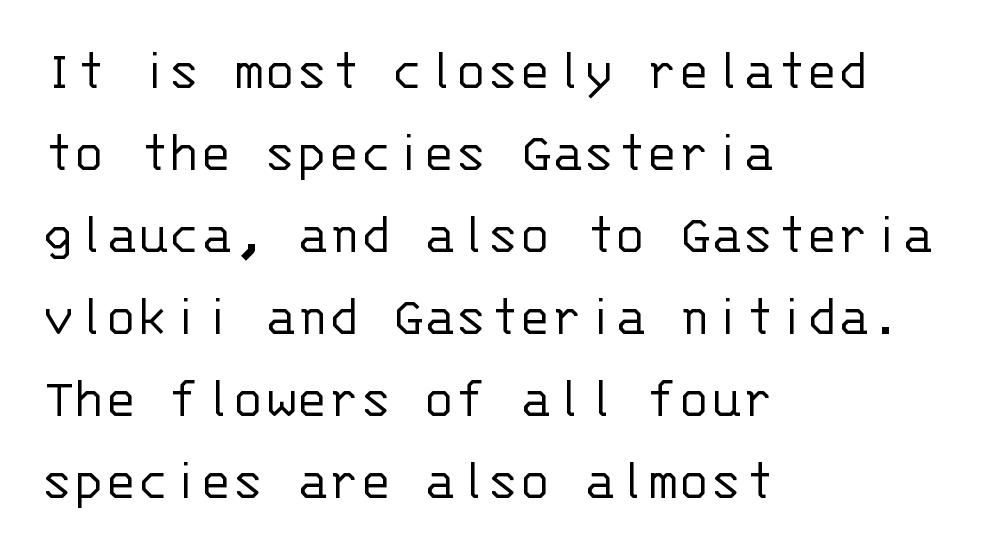
{"serif": "no", "italic": "no", "bold": "no", "weight": "light", "width": "normal", "stroke_contrast": "low", "x_height": "large", "monospaced": "yes", "underline": "no", "align": "left", "line_spacing": "normal", "line_spacing_ratio": 1.39, "letter_spacing": "normal", "letter_spacing_em": 0.0, "glyph_px": 59}
